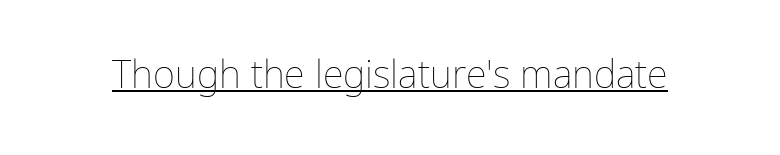
These characters rest on top of a visible drawn line. Do the characters align in a grid? No, the font is proportional. A typesetter would mark this as roman, not italic. Think standard paragraph weight, or any step lighter than that. The face used here is rendered with its standard letterfit.
